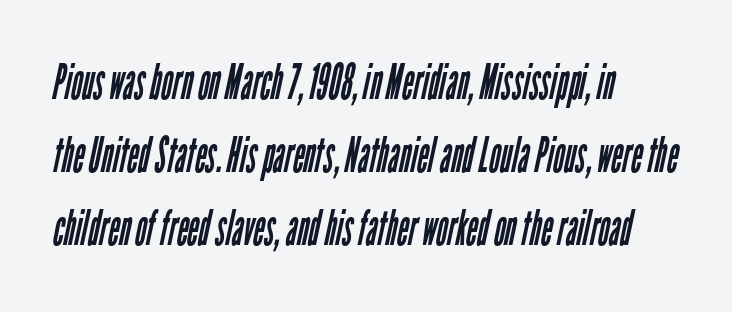
{"serif": "no", "bold": "no", "weight": "regular", "width": "condensed", "stroke_contrast": "low", "x_height": "medium", "monospaced": "no", "underline": "no", "align": "left", "line_spacing": "normal", "line_spacing_ratio": 1.49, "letter_spacing": "normal", "letter_spacing_em": 0.0, "glyph_px": 49}
